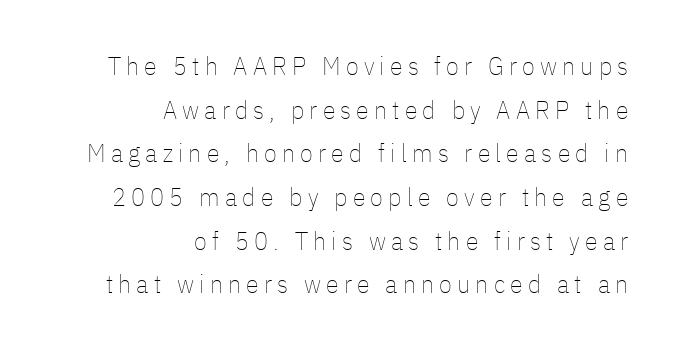
{"italic": "no", "bold": "no", "underline": "no", "align": "right", "line_spacing": "normal", "line_spacing_ratio": 1.68, "letter_spacing": "wide", "letter_spacing_em": 0.2, "glyph_px": 26}
